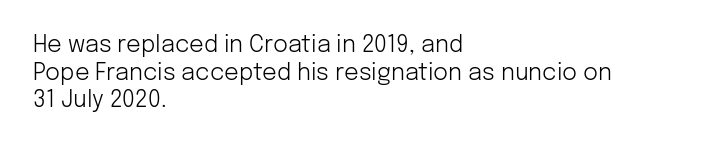
Unlike italic type, these characters show no tilt at all. The string is rendered with underlining switched off. The lines are quadded left. Tracking here is standard; glyphs follow each other at the usual distance. The letters look calm and open, with moderate or lighter stems.
